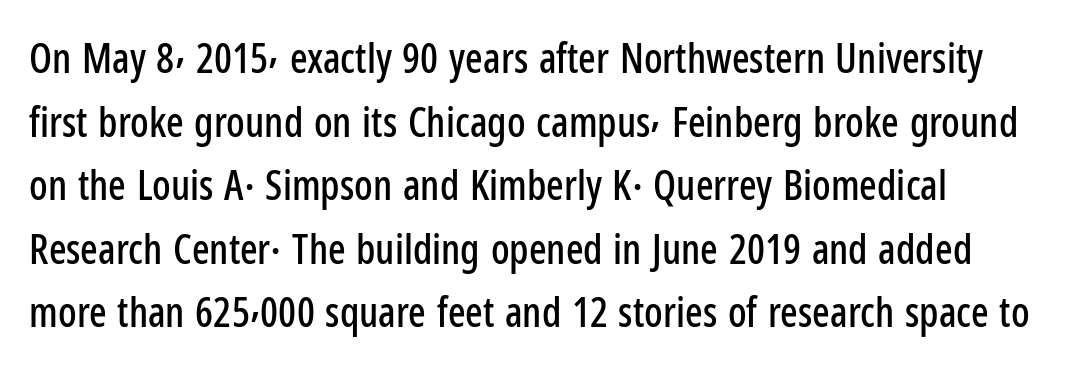
The image shows 41 px condensed sans-serif type, upright; set normal line spacing (1.55x), normal letter spacing, not underlined; low stroke contrast and a medium x-height.
